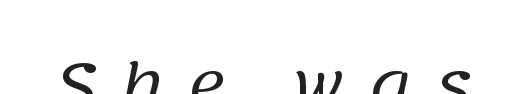
The image shows 60 px regular-weight sans-serif type; set unusually wide letter spacing (+0.38 em), not underlined; low stroke contrast and a large x-height.
